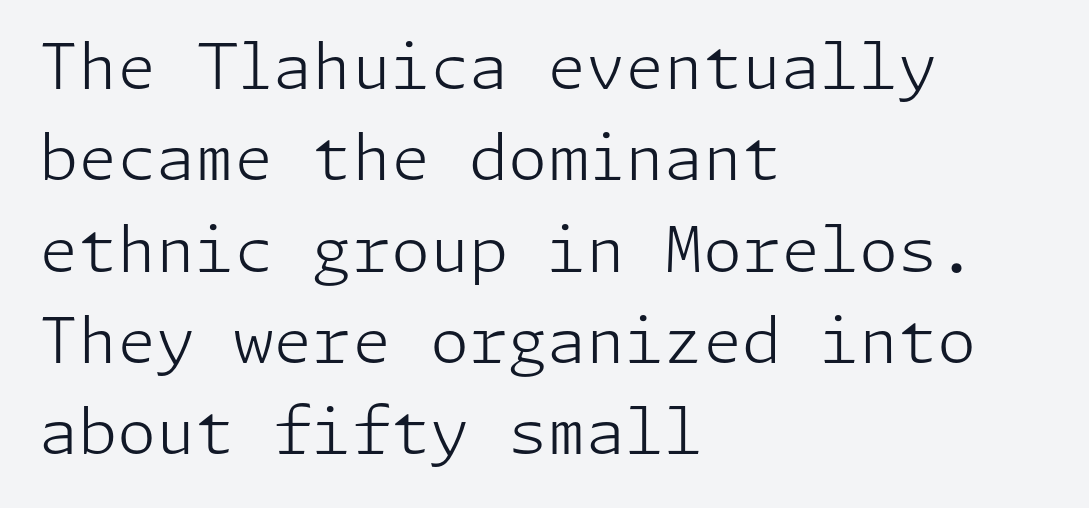
{"serif": "no", "italic": "no", "bold": "no", "weight": "light", "width": "normal", "stroke_contrast": "low", "x_height": "medium", "underline": "no", "align": "left", "line_spacing": "normal", "line_spacing_ratio": 1.45, "letter_spacing": "normal", "letter_spacing_em": 0.0, "glyph_px": 63}
